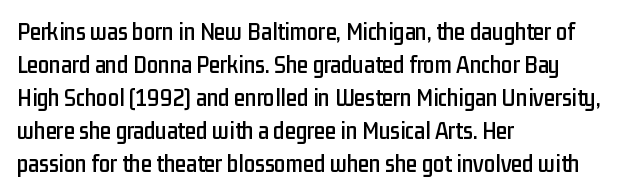
Q: Is the text italic (slanted)? A: No, it is upright.
Q: Is the text underlined? A: No.
Q: How is the paragraph aligned? A: Left-aligned.
Q: Is the spacing between letters normal or unusually wide? A: Normal.
Q: Is the spacing between lines tight, normal or loose? A: Normal.
